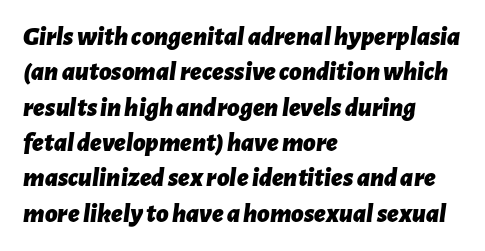
Does the weight exceed regular? Yes, all the way to bold. How would I describe the line gaps? Plain and ordinary. When letters slant like this, we call the style italic. These lines keep a tight, regular rhythm from letter to letter. A clean baseline with only descenders dipping below it. The compositor pushed each line to the left boundary.
